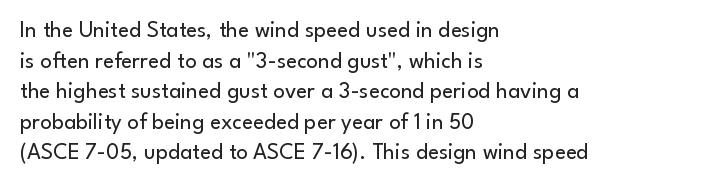
{"italic": "no", "bold": "no", "underline": "no", "align": "left", "line_spacing": "normal", "line_spacing_ratio": 1.33, "letter_spacing": "normal", "letter_spacing_em": 0.0, "glyph_px": 23}
